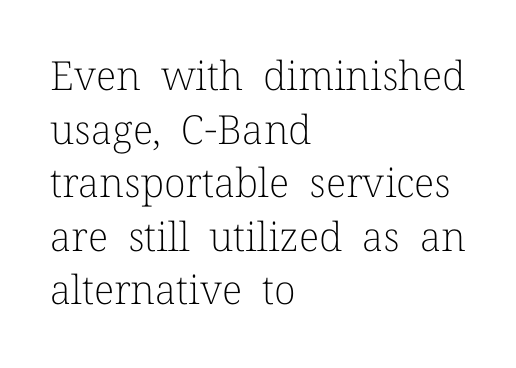
The font family rendered here belongs to the serif group. Each new line begins a customary step beneath the previous one. A typesetter would call this proportional, since set widths differ per character. The paragraph shown leans on its left margin. On a weight scale, this lands at 450 or below.
